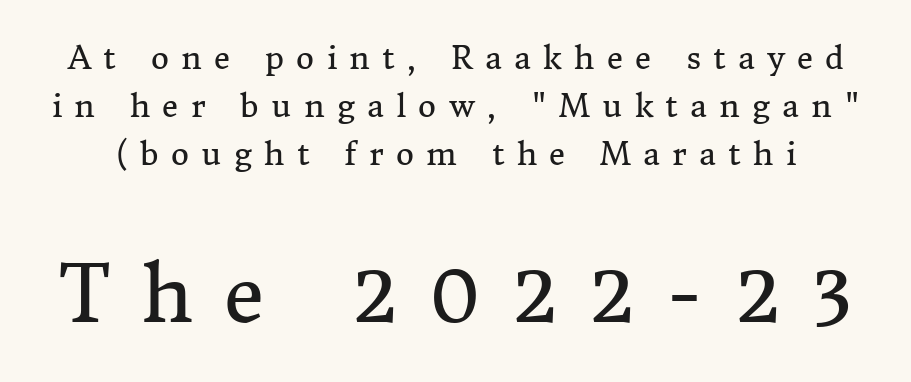
Q: Is the text bold? A: No.
Q: Is the text italic (slanted)? A: No, it is upright.
Q: Is the typeface a serif or a sans-serif typeface? A: Serif.
Q: Is the text underlined? A: No.
Q: Is the spacing between letters normal or unusually wide? A: Unusually wide.
Q: Is the spacing between lines tight, normal or loose? A: Normal.
Q: Which block of text is set in a larger size, the first (top) or the second (bottom)? A: The second (bottom) one.
Q: Width (condensed, normal, or wide)? A: Normal.
Q: Stroke contrast? A: Medium.
Q: x-height? A: Medium.
Q: Monospaced? A: No.
